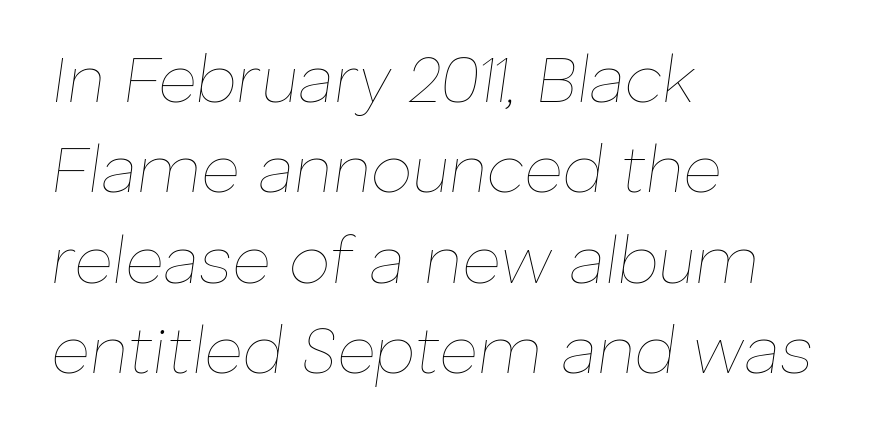
Q: Is the text bold? A: No.
Q: Is the text italic (slanted)? A: Yes, it leans right by about 8 degrees.
Q: Is the text underlined? A: No.
Q: How is the paragraph aligned? A: Left-aligned.
Q: Is the spacing between letters normal or unusually wide? A: Normal.
Q: Is the spacing between lines tight, normal or loose? A: Normal.
Q: Width (condensed, normal, or wide)? A: Normal.
Q: Stroke contrast? A: Low.
Q: x-height? A: Medium.
Q: Monospaced? A: No.
